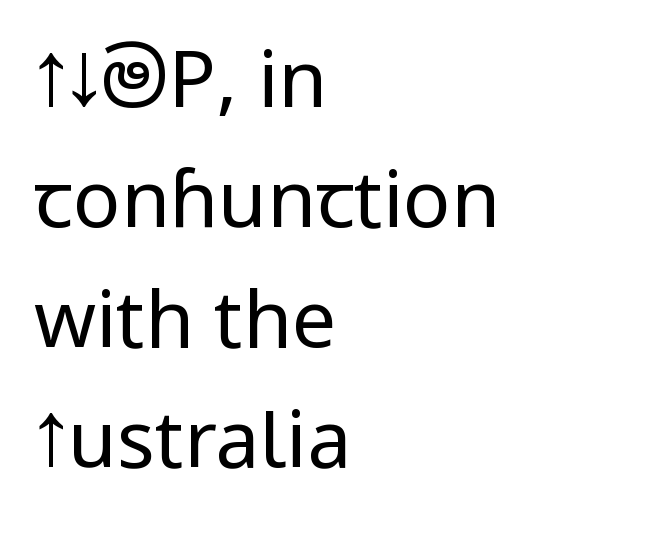
Q: Is the text bold? A: No.
Q: Is the text italic (slanted)? A: No, it is upright.
Q: Is the typeface a serif or a sans-serif typeface? A: Sans-serif.
Q: Is the text underlined? A: No.
Q: How is the paragraph aligned? A: Left-aligned.
Q: Is the spacing between letters normal or unusually wide? A: Normal.
Q: Is the spacing between lines tight, normal or loose? A: Normal.
Q: Width (condensed, normal, or wide)? A: Condensed.
Q: Stroke contrast? A: Low.
Q: x-height? A: Large.
Q: Monospaced? A: No.
